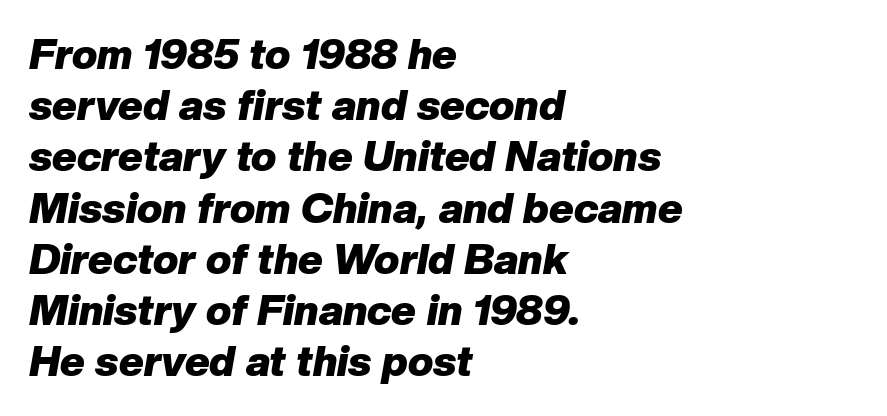
Unmarked baselines from the first word to the last. Typesetter's note: full bold, strokes at maximum text heaviness. The specimen reads as italic at a glance. The rendering uses natural spacing where letterforms have individual widths. You could call the tracking neutral — neither tight nor loose.
